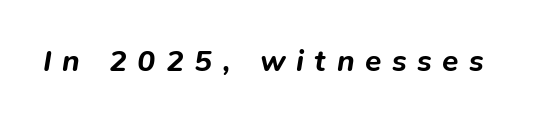
Q: Is the text bold? A: Yes.
Q: Is the text italic (slanted)? A: Yes, it leans right by about 9 degrees.
Q: Is the text underlined? A: No.
Q: Is the spacing between letters normal or unusually wide? A: Unusually wide.
Q: Width (condensed, normal, or wide)? A: Normal.
Q: Stroke contrast? A: Low.
Q: x-height? A: Medium.
Q: Monospaced? A: No.
